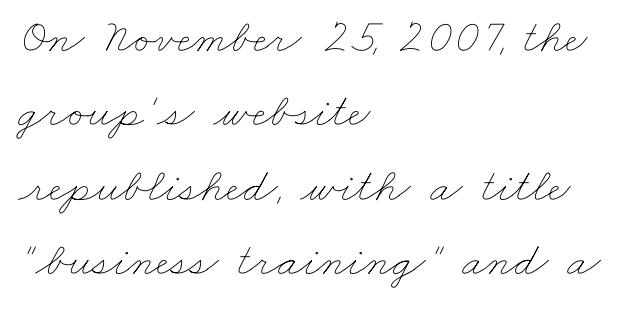
Q: Is the text bold? A: No.
Q: Is the text underlined? A: No.
Q: How is the paragraph aligned? A: Left-aligned.
Q: Is the spacing between letters normal or unusually wide? A: Normal.
Q: Is the spacing between lines tight, normal or loose? A: Normal.
Q: Width (condensed, normal, or wide)? A: Wide.
Q: Stroke contrast? A: Low.
Q: x-height? A: Small.
Q: Monospaced? A: No.
